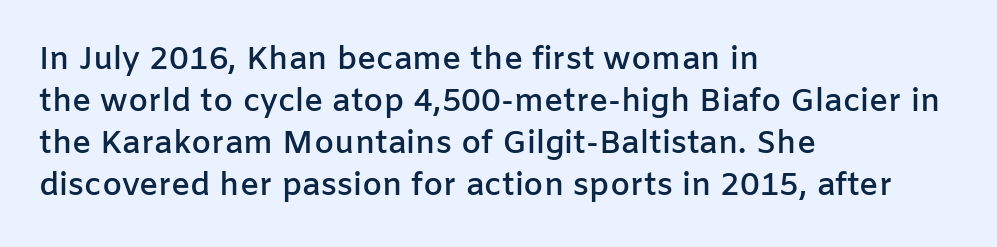
The image shows 32 px semibold sans-serif type, upright; set left-aligned, normal line spacing (1.31x), normal letter spacing, not underlined; low stroke contrast and a medium x-height.
